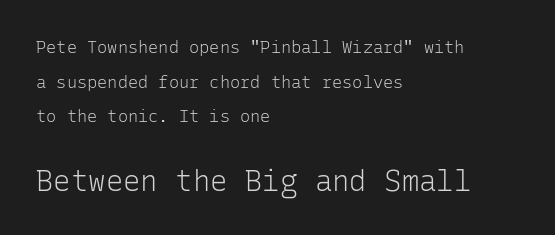
Larger block? The one below; the one above is distinctly smaller. Teacher's note: observe the even left margin — that is flush-left alignment. The letters march in equal steps, a hallmark of fixed-pitch type. Nope, not italic — everything's standing straight. Check the space under the baseline: it is left empty. Compared with typical body copy, the letter spacing here is the same.
